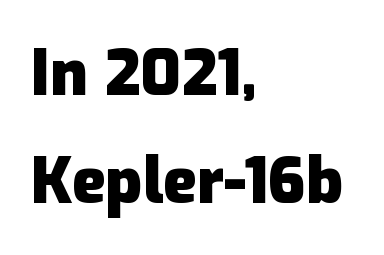
The setting favours the left margin, as ordinary paragraphs usually do. Strong, thick strokes mark this as bold type. The rendering shows plain stroke endings on the letterforms — a sans-serif design. The words here are not underlined. You could not count columns in this text — the font is proportionally spaced.
